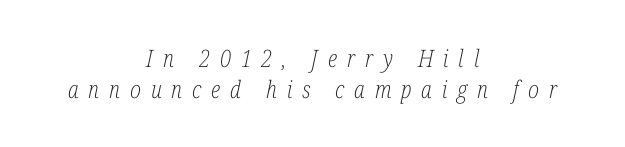
Q: Is the text bold? A: No.
Q: Is the text italic (slanted)? A: Yes, it leans right by about 12 degrees.
Q: Is the text underlined? A: No.
Q: How is the paragraph aligned? A: Centered.
Q: Is the spacing between letters normal or unusually wide? A: Unusually wide.
Q: Is the spacing between lines tight, normal or loose? A: Normal.
